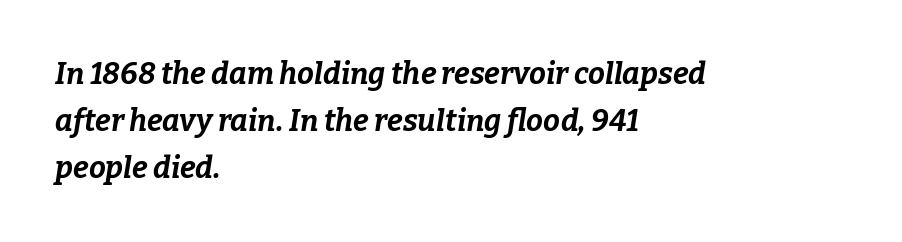
{"italic": "yes", "lean": "right", "slant_degrees": 9, "bold": "yes", "weight": "bold", "width": "normal", "stroke_contrast": "low", "x_height": "medium", "monospaced": "no", "underline": "no", "align": "left", "line_spacing": "normal", "line_spacing_ratio": 1.57, "letter_spacing": "normal", "letter_spacing_em": 0.0, "glyph_px": 30}
